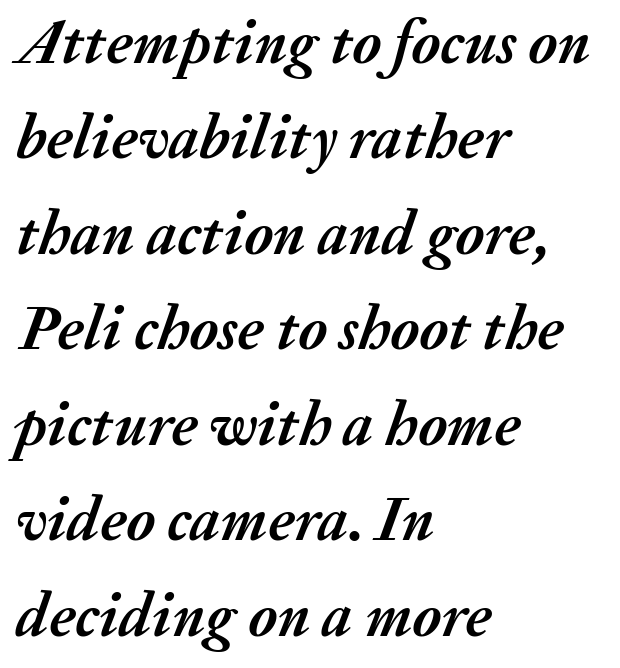
Quick note: underline off. Style check: oblique. You could not count columns in this text — the font is proportionally spaced. Nothing unusual about the tracking: characters are spaced as the font intends.
